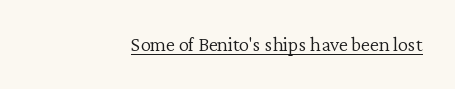
The image shows 20 px text type, upright; set right-aligned, normal letter spacing, underlined.
